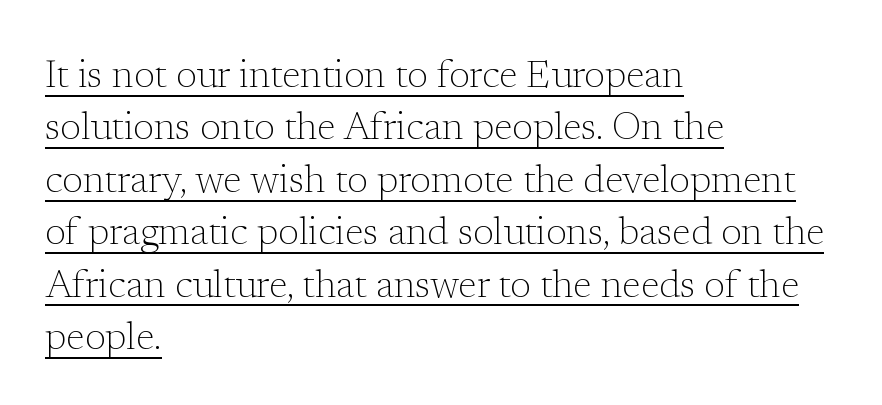
{"serif": "yes", "italic": "no", "bold": "no", "weight": "light", "width": "normal", "stroke_contrast": "low", "x_height": "medium", "monospaced": "no", "underline": "yes", "align": "left", "line_spacing": "normal", "line_spacing_ratio": 1.38, "letter_spacing": "normal", "letter_spacing_em": 0.0, "glyph_px": 38}
